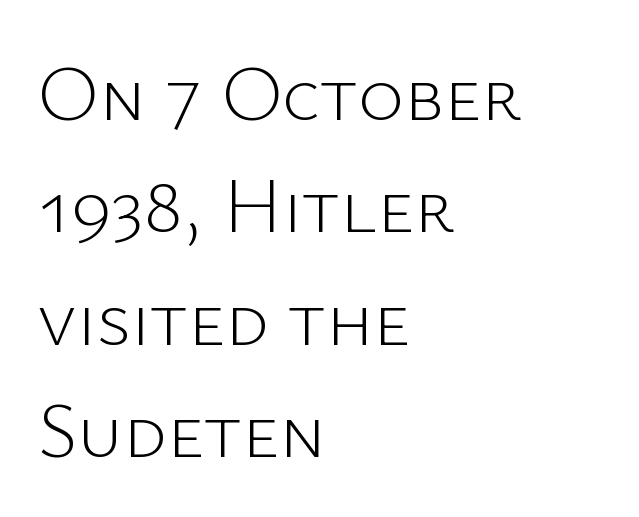
All the whitespace from short lines collects on the right. Upright lettering throughout. Letterform terminals end flat and unadorned throughout the passage. These glyphs show unthickened strokes, regular width or finer.
